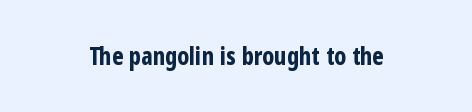
Q: Is the text bold? A: Yes.
Q: Is the text italic (slanted)? A: No, it is upright.
Q: Is the text underlined? A: No.
Q: How is the paragraph aligned? A: Centered.
Q: Is the spacing between letters normal or unusually wide? A: Normal.
